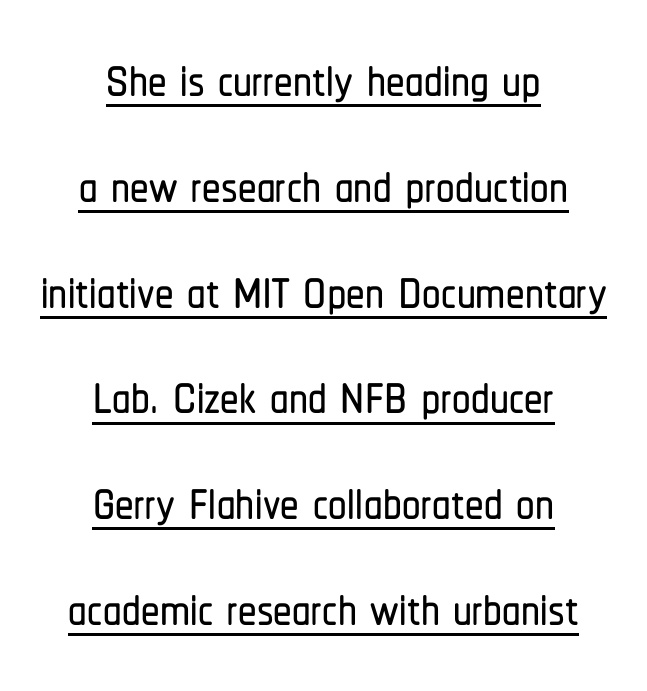
Q: Is the text italic (slanted)? A: No, it is upright.
Q: Is the typeface a serif or a sans-serif typeface? A: Sans-serif.
Q: Is the text underlined? A: Yes.
Q: How is the paragraph aligned? A: Centered.
Q: Is the spacing between letters normal or unusually wide? A: Normal.
Q: Is the spacing between lines tight, normal or loose? A: Normal.
Q: Width (condensed, normal, or wide)? A: Condensed.
Q: Stroke contrast? A: Low.
Q: x-height? A: Medium.
Q: Monospaced? A: No.
